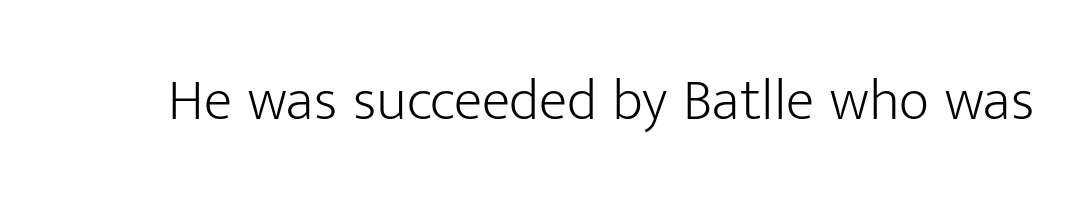
{"serif": "no", "italic": "no", "bold": "no", "weight": "light", "width": "normal", "stroke_contrast": "low", "x_height": "medium", "monospaced": "no", "underline": "no", "letter_spacing": "normal", "letter_spacing_em": 0.0, "glyph_px": 59}
